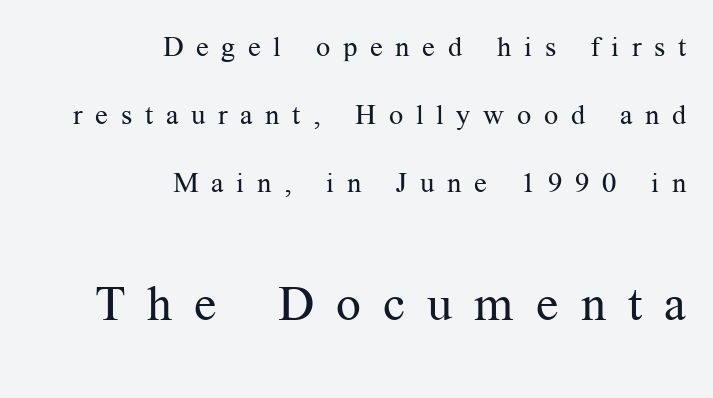
The image shows 49 px regular-weight serif type, upright; set right-aligned, loose line spacing (2.42x), unusually wide letter spacing (+0.45 em), not underlined; the second (bottom) block is 1.75x larger; medium stroke contrast and a medium x-height.
